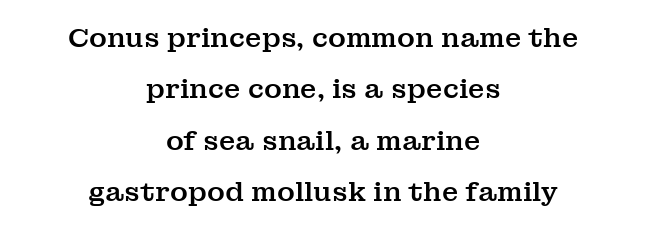
The image shows 27 px text type, upright; set centered, loose line spacing (1.9x), normal letter spacing, not underlined.
